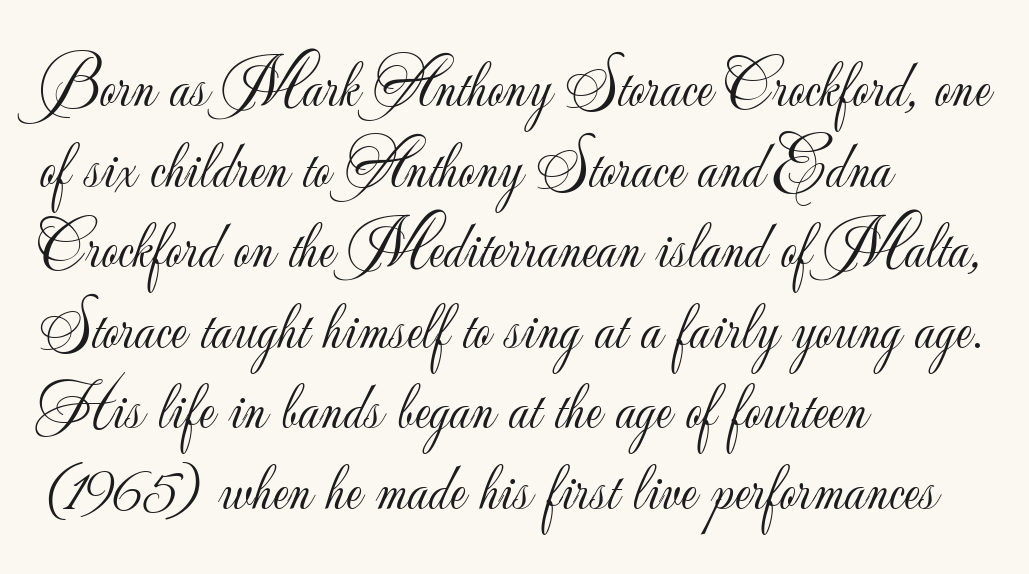
Is this a heavy cut? Hardly; it is regular or lighter. Anything drawn beneath the words? Only blank space. Compared with typical body copy, the letter spacing here is the same.
